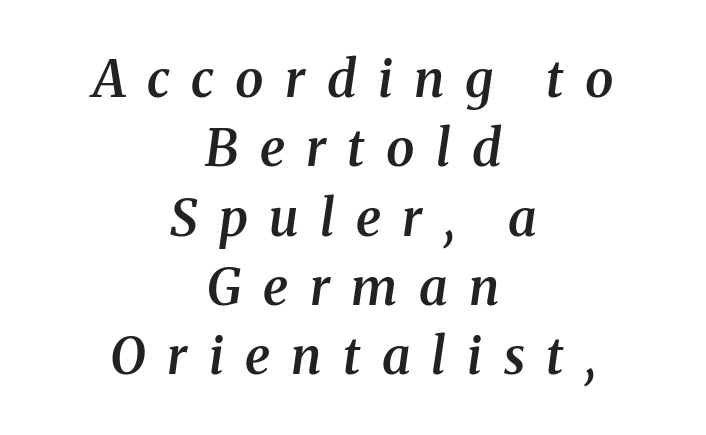
The image shows 51 px semibold serif type, italic (leaning right); set centered, normal line spacing (1.36x), unusually wide letter spacing (+0.42 em), not underlined; medium stroke contrast and a medium x-height.
